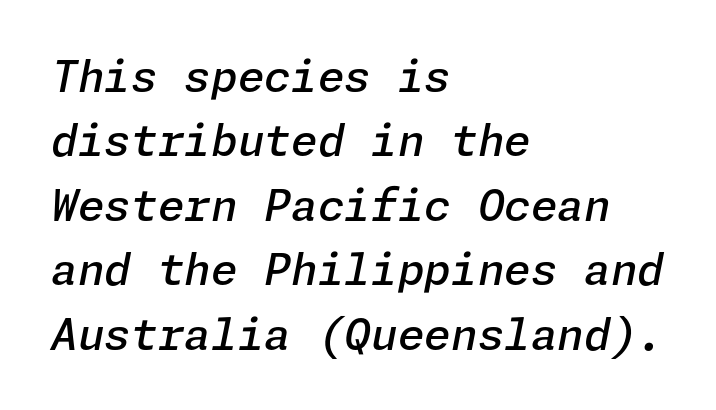
When letters slant like this, we call the style italic. The passage shown stacks its lines at a standard gap. Caption: semibold face, moderately heavy strokes. The words here are not underlined. The tracking reads as untouched default to a designer's eye.
